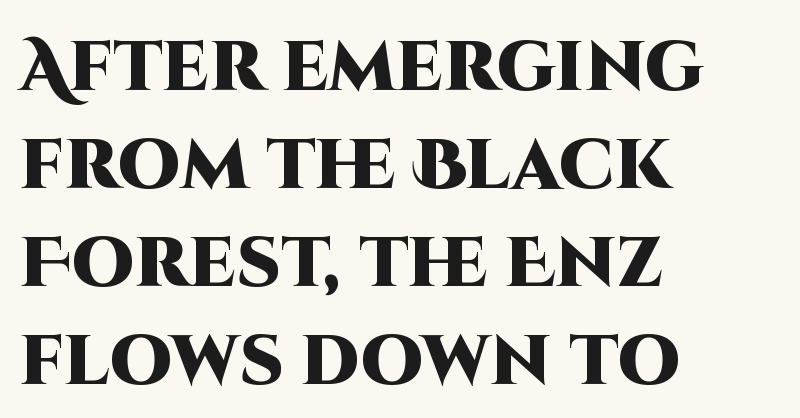
{"serif": "no", "italic": "no", "bold": "yes", "weight": "heavy", "width": "normal", "stroke_contrast": "high", "x_height": "large", "monospaced": "no", "underline": "no", "align": "left", "line_spacing": "normal", "line_spacing_ratio": 1.4, "letter_spacing": "normal", "letter_spacing_em": 0.0, "glyph_px": 70}
